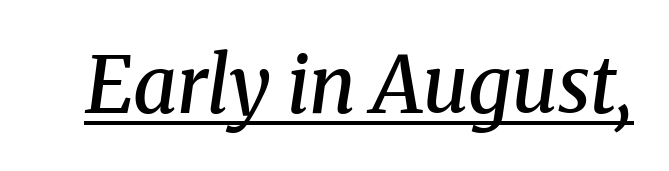
The image shows 78 px semibold serif type, italic (leaning right); set normal letter spacing, underlined; medium stroke contrast and a medium x-height.
